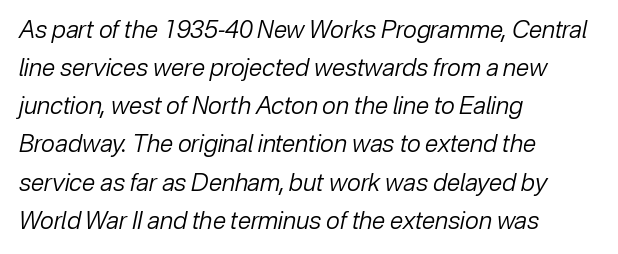
These lines are set flush left with a ragged right edge. The baseline area is clear. The line-height multiplier appears to be the usual default. The specimen reads as italic at a glance. No heavy texture on the line: the type isn't bold.
